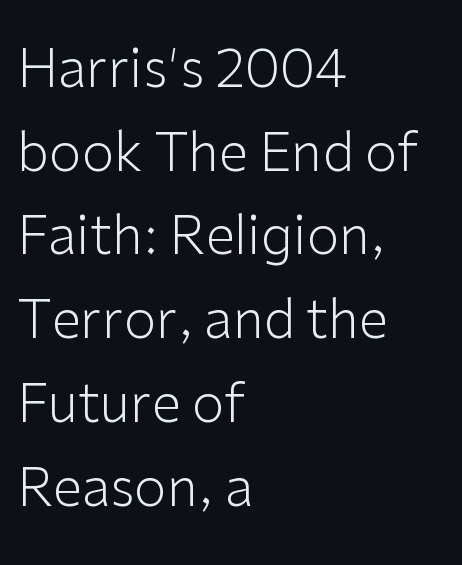
The letterforms sit shoulder to shoulder at normal distance. Each letter keeps its own natural width here, so spacing adapts to shape. The gap between lines stays unmarked. Compared with typical paragraphs, the rows here are spaced about the same. This rendering employs a face without finishing strokes, i.e., a sans-serif.
